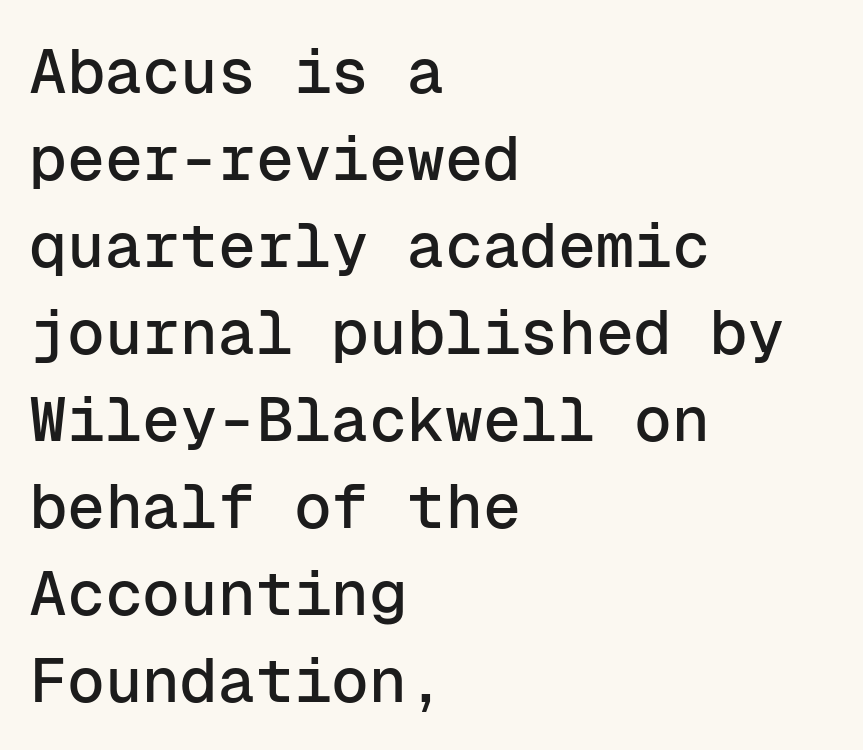
The image shows 63 px sans-serif type, upright, monospaced; set left-aligned, normal line spacing (1.38x), normal letter spacing, not underlined; low stroke contrast and a medium x-height.
